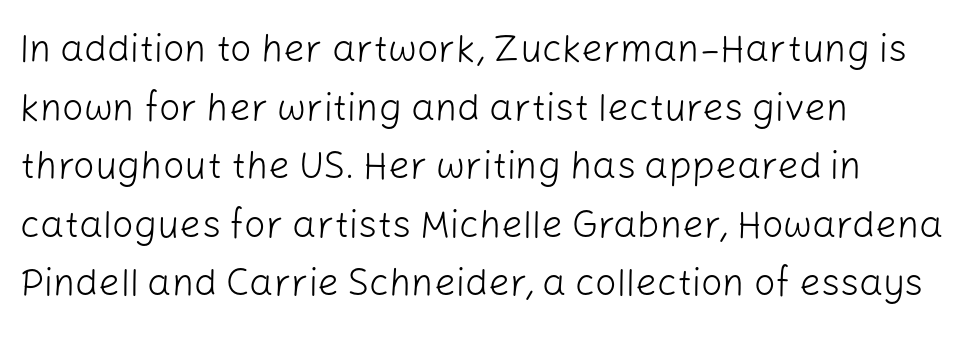
The image shows 38 px light sans-serif type, upright; set left-aligned, normal line spacing (1.54x), normal letter spacing, not underlined; low stroke contrast and a medium x-height.
